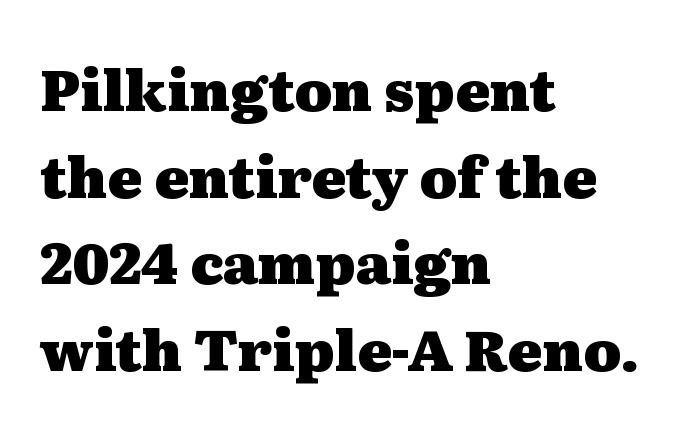
Posture: straight, roman, zero tilt. This sample has the flowing, uneven cadence of proportional lettering. The rendering shows small feet on the letterforms — a serif design. Has an underline been added? It has not. The tracking reads as untouched default to a designer's eye.
